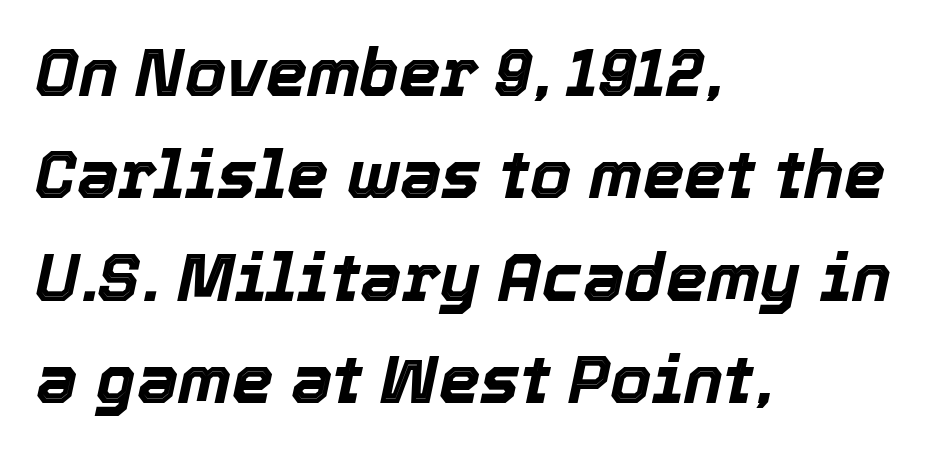
The tracking reads as untouched default to a designer's eye. On the weight axis this lands at bold, roughly 700. Looking at the ascenders, they clearly lean. The space beneath each line is pristine and unruled. Is the block centered? No — it sits flush against the left margin.
